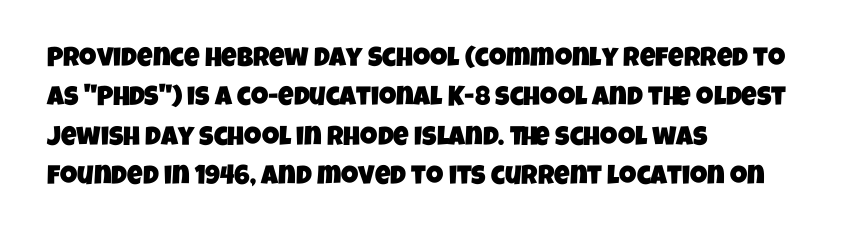
The rows are spaced the way most documents space them. The letters sit at their default tracking, neither squeezed nor spread. The paragraph shown leans on its left margin. The specimen omits any rule beneath the text block's lines.
